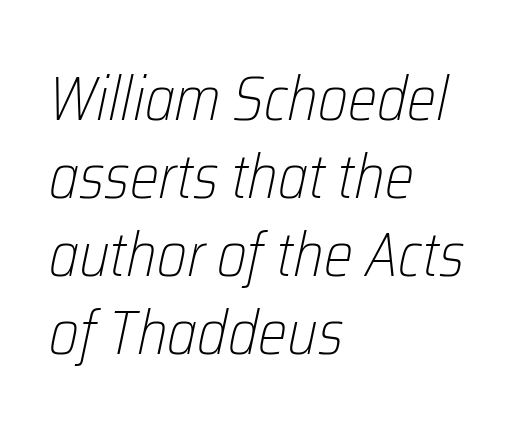
Q: Is the text bold? A: No.
Q: Is the text italic (slanted)? A: Yes, it leans right by about 12 degrees.
Q: Is the text underlined? A: No.
Q: How is the paragraph aligned? A: Left-aligned.
Q: Is the spacing between letters normal or unusually wide? A: Normal.
Q: Is the spacing between lines tight, normal or loose? A: Normal.
Q: Width (condensed, normal, or wide)? A: Condensed.
Q: Stroke contrast? A: Low.
Q: x-height? A: Medium.
Q: Monospaced? A: No.
